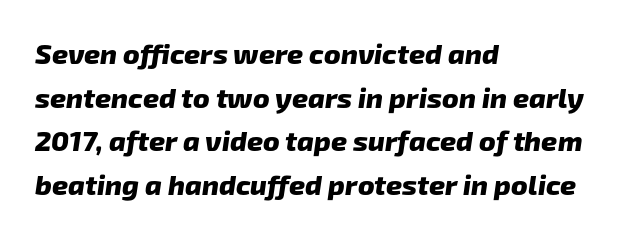
The image shows 28 px heavy sans-serif type; set left-aligned, normal line spacing (1.56x), normal letter spacing, not underlined; low stroke contrast and a medium x-height.
